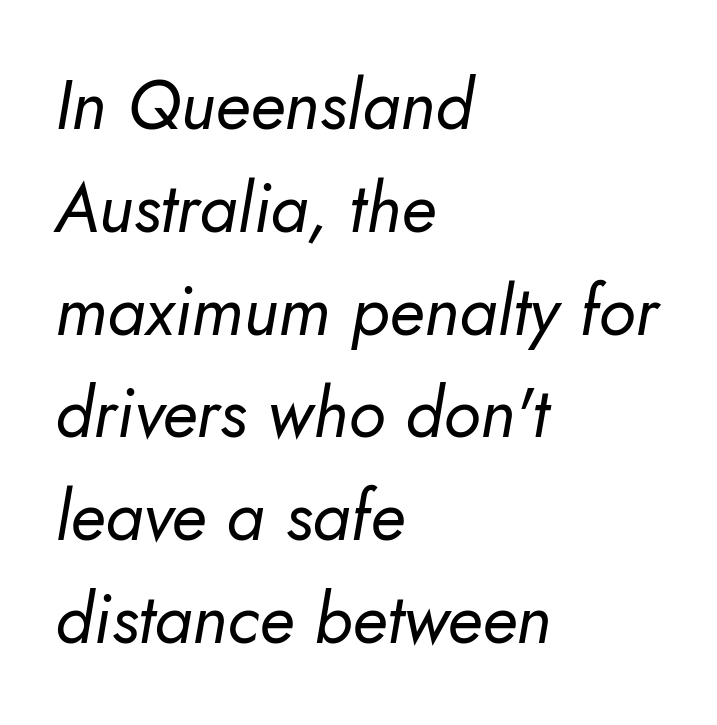
The image shows 69 px regular-weight type, italic (leaning right); set left-aligned, normal line spacing (1.49x), normal letter spacing, not underlined; low stroke contrast and a small x-height.
